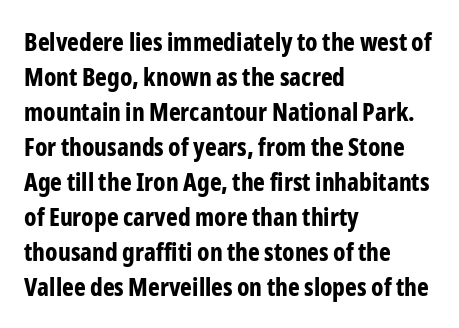
Nope, not italic — everything's standing straight. Regular leading. Teacher's note: observe the even left margin — that is flush-left alignment. The space beneath each line is pristine and unruled. Glyph-to-glyph distance matches everyday printed text.
